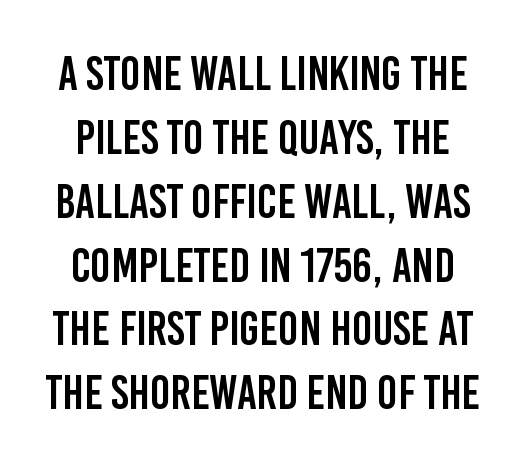
Q: Is the text italic (slanted)? A: No, it is upright.
Q: Is the typeface a serif or a sans-serif typeface? A: Sans-serif.
Q: Is the text underlined? A: No.
Q: Is the spacing between letters normal or unusually wide? A: Normal.
Q: Is the spacing between lines tight, normal or loose? A: Normal.
Q: Width (condensed, normal, or wide)? A: Condensed.
Q: Stroke contrast? A: Low.
Q: x-height? A: Large.
Q: Monospaced? A: No.
